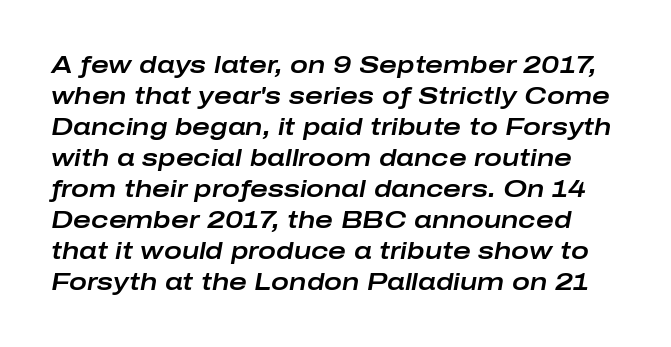
{"italic": "yes", "lean": "right", "slant_degrees": 10, "underline": "no", "line_spacing": "normal", "line_spacing_ratio": 1.29, "letter_spacing": "normal", "letter_spacing_em": 0.0, "glyph_px": 24}
